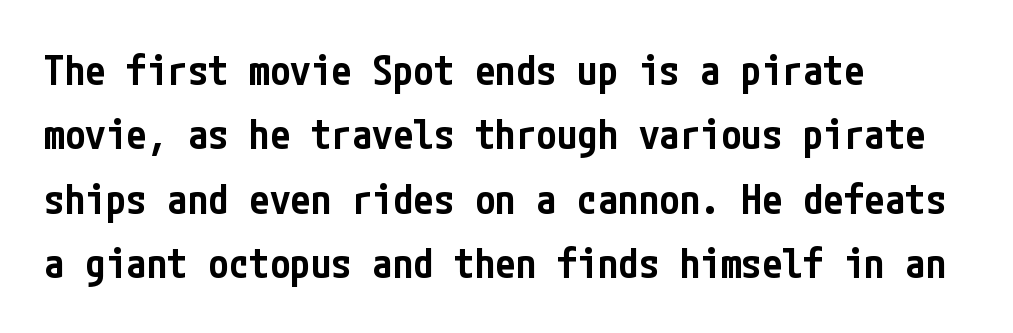
{"serif": "no", "italic": "no", "bold": "semi", "weight": "semibold", "width": "condensed", "stroke_contrast": "low", "x_height": "medium", "underline": "no", "align": "left", "line_spacing": "normal", "line_spacing_ratio": 1.57, "letter_spacing": "normal", "letter_spacing_em": 0.0, "glyph_px": 41}
